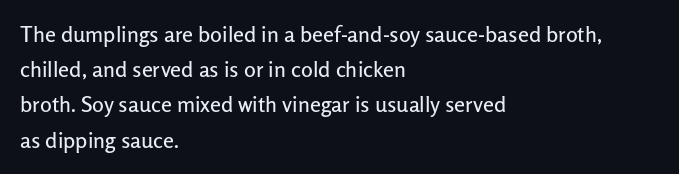
{"italic": "no", "underline": "no", "align": "left", "line_spacing": "normal", "line_spacing_ratio": 1.6, "letter_spacing": "normal", "letter_spacing_em": 0.0, "glyph_px": 22}
